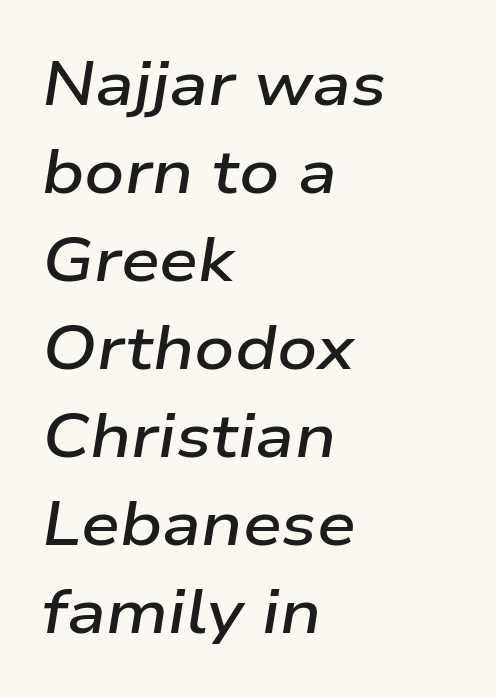
Q: Is the text bold? A: Semi-bold.
Q: Is the text italic (slanted)? A: Yes, it leans right by about 9 degrees.
Q: Is the text underlined? A: No.
Q: How is the paragraph aligned? A: Left-aligned.
Q: Is the spacing between letters normal or unusually wide? A: Normal.
Q: Is the spacing between lines tight, normal or loose? A: Normal.
Q: Width (condensed, normal, or wide)? A: Wide.
Q: Stroke contrast? A: Low.
Q: x-height? A: Medium.
Q: Monospaced? A: No.
